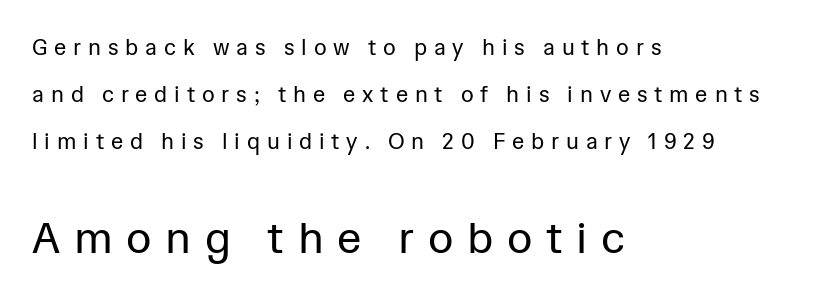
The image shows 44 px regular-weight sans-serif type, upright; set left-aligned, loose line spacing (2.13x), unusually wide letter spacing (+0.31 em), not underlined; the second (bottom) block is 2.0x larger; low stroke contrast and a medium x-height.
